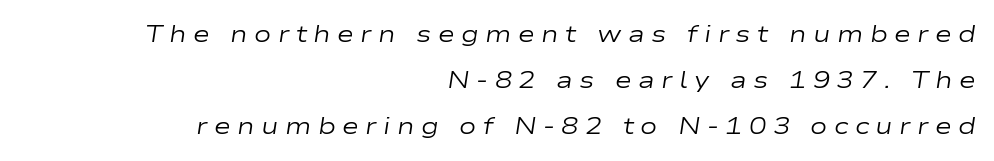
The image shows 23 px text type, italic (leaning right); set right-aligned, loose line spacing (2.0x), unusually wide letter spacing (+0.28 em), not underlined.
